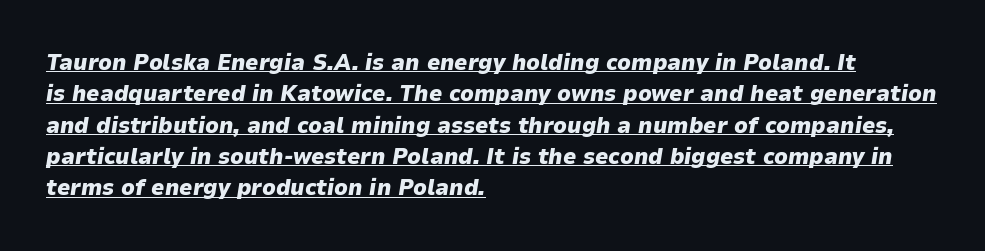
Q: Is the text bold? A: Yes.
Q: Is the text italic (slanted)? A: Yes, it leans right by about 9 degrees.
Q: Is the text underlined? A: Yes.
Q: How is the paragraph aligned? A: Left-aligned.
Q: Is the spacing between letters normal or unusually wide? A: Normal.
Q: Is the spacing between lines tight, normal or loose? A: Normal.
